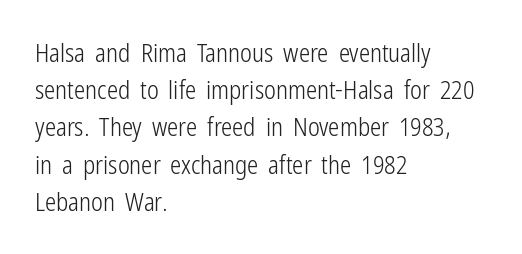
Q: Is the text bold? A: No.
Q: Is the text italic (slanted)? A: No, it is upright.
Q: Is the text underlined? A: No.
Q: How is the paragraph aligned? A: Left-aligned.
Q: Is the spacing between letters normal or unusually wide? A: Normal.
Q: Is the spacing between lines tight, normal or loose? A: Normal.
